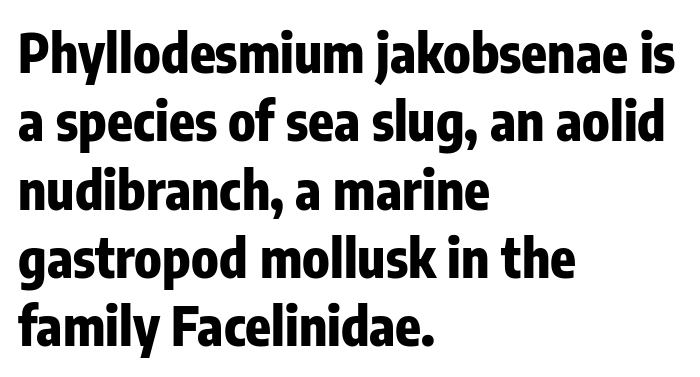
Q: Is the text bold? A: Yes.
Q: Is the text italic (slanted)? A: No, it is upright.
Q: Is the typeface a serif or a sans-serif typeface? A: Sans-serif.
Q: Is the text underlined? A: No.
Q: How is the paragraph aligned? A: Left-aligned.
Q: Is the spacing between letters normal or unusually wide? A: Normal.
Q: Is the spacing between lines tight, normal or loose? A: Normal.
Q: Width (condensed, normal, or wide)? A: Condensed.
Q: Stroke contrast? A: Low.
Q: x-height? A: Medium.
Q: Monospaced? A: No.
